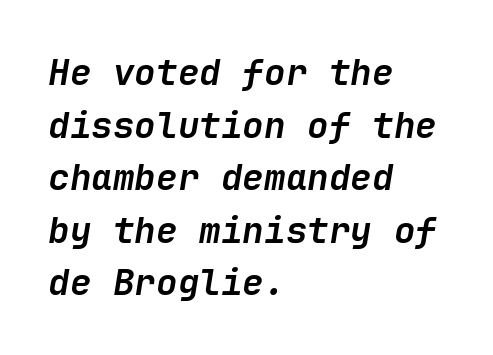
Students, note that the glyphs here touch the page at normal intervals. The strip under each line holds only bare page. One glance says typical: line gaps are just what's usual. Notice how the stems are inclined rather than vertical — that's the hallmark of italics. Horizontally, the lines are justified to the leading edge only.
